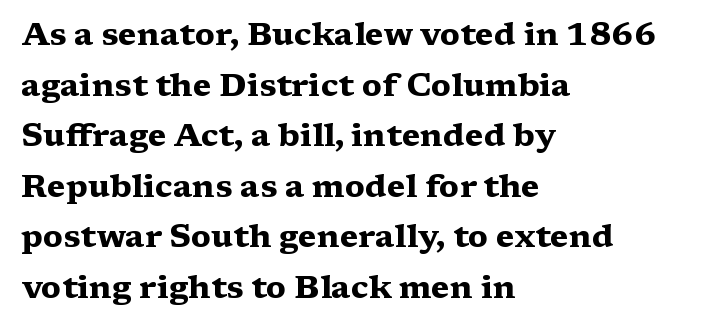
The image shows 32 px heavy, wide serif type, upright; set left-aligned, normal line spacing (1.58x), normal letter spacing, not underlined; medium stroke contrast and a medium x-height.
